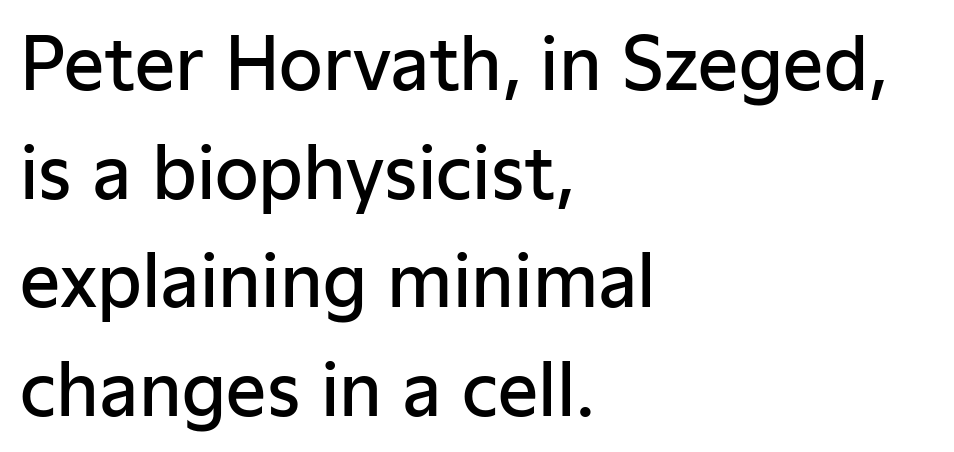
The image shows 71 px semibold sans-serif type, upright; set left-aligned, normal line spacing (1.53x), normal letter spacing, not underlined; low stroke contrast and a medium x-height.
